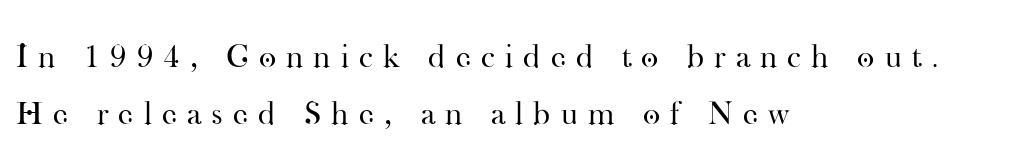
To sum up the face: it has serifs. Characters follow at a spacing far wider than the type designer built in. The face looks like a standard text weight, possibly lighter. These lines are rendered in a variable-pitch font. Decoration check: the copy has no underline. Ascenders rise straight up at ninety degrees.
